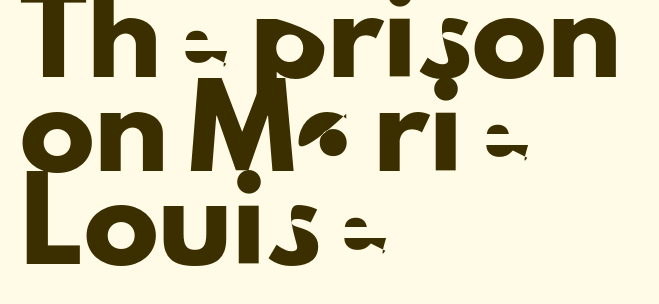
Q: Is the text italic (slanted)? A: No, it is upright.
Q: Is the typeface a serif or a sans-serif typeface? A: Sans-serif.
Q: Is the text underlined? A: No.
Q: How is the paragraph aligned? A: Left-aligned.
Q: Is the spacing between letters normal or unusually wide? A: Normal.
Q: Is the spacing between lines tight, normal or loose? A: Normal.
Q: Width (condensed, normal, or wide)? A: Normal.
Q: Stroke contrast? A: Low.
Q: x-height? A: Small.
Q: Monospaced? A: No.
